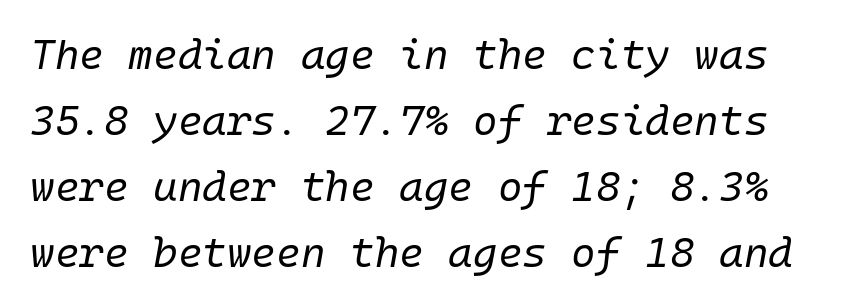
{"italic": "yes", "lean": "right", "slant_degrees": 10, "bold": "no", "weight": "regular", "width": "normal", "stroke_contrast": "low", "x_height": "medium", "underline": "no", "line_spacing": "normal", "line_spacing_ratio": 1.57, "letter_spacing": "normal", "letter_spacing_em": 0.0, "glyph_px": 42}
